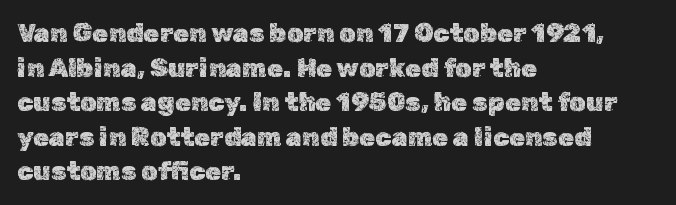
{"italic": "no", "underline": "no", "align": "left", "line_spacing": "normal", "line_spacing_ratio": 1.33, "letter_spacing": "normal", "letter_spacing_em": 0.0, "glyph_px": 26}
